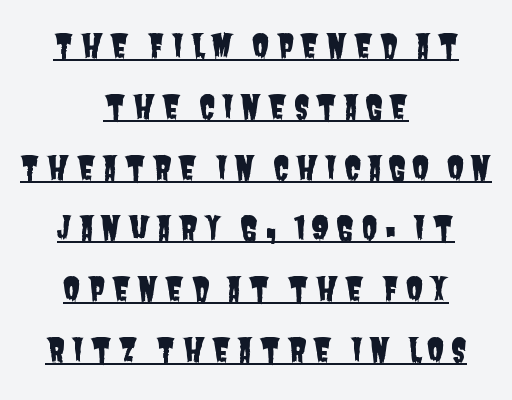
{"serif": "no", "width": "condensed", "stroke_contrast": "low", "x_height": "large", "monospaced": "no", "underline": "yes", "align": "center", "line_spacing": "loose", "line_spacing_ratio": 1.9, "glyph_px": 32}
